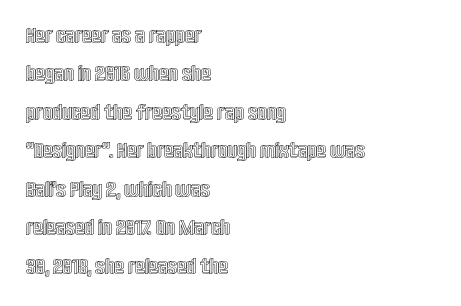
Q: Is the text italic (slanted)? A: No, it is upright.
Q: Is the text underlined? A: No.
Q: How is the paragraph aligned? A: Left-aligned.
Q: Is the spacing between letters normal or unusually wide? A: Normal.
